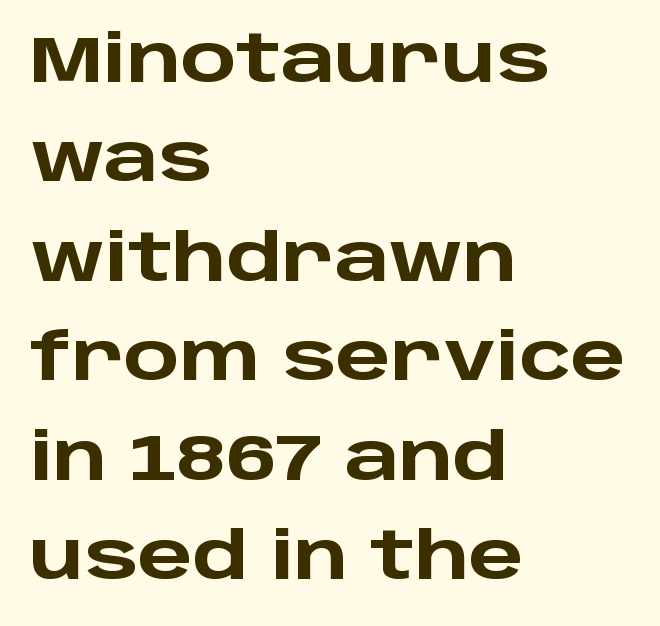
{"serif": "no", "italic": "no", "bold": "yes", "weight": "heavy", "width": "wide", "stroke_contrast": "low", "x_height": "large", "monospaced": "no", "underline": "no", "align": "left", "line_spacing": "normal", "line_spacing_ratio": 1.53, "letter_spacing": "normal", "letter_spacing_em": 0.0, "glyph_px": 65}
